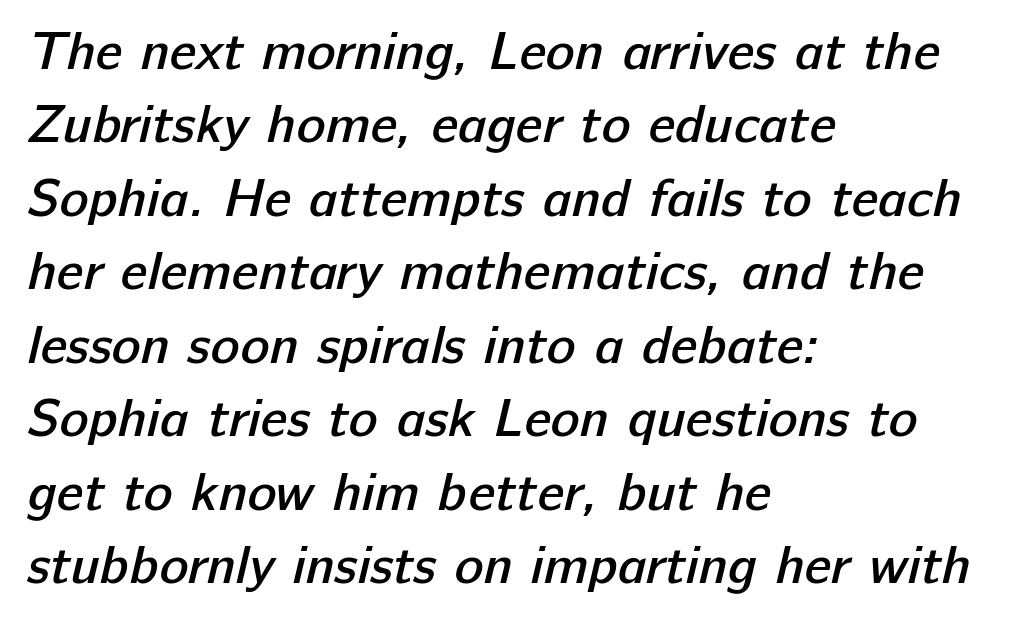
The image shows 54 px semibold sans-serif type; set left-aligned, normal line spacing (1.36x), normal letter spacing, not underlined; low stroke contrast and a medium x-height.
